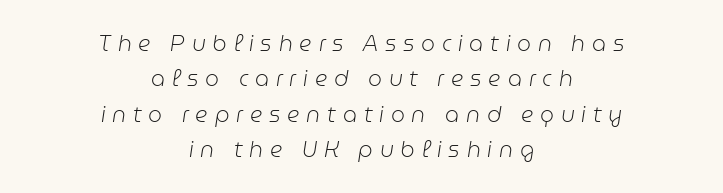
Q: Is the text bold? A: No.
Q: Is the text italic (slanted)? A: Yes, it leans right by about 9 degrees.
Q: Is the text underlined? A: No.
Q: How is the paragraph aligned? A: Centered.
Q: Is the spacing between letters normal or unusually wide? A: Unusually wide.
Q: Is the spacing between lines tight, normal or loose? A: Normal.
